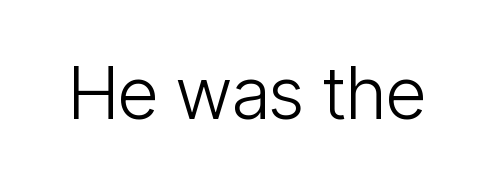
{"serif": "no", "italic": "no", "bold": "no", "weight": "light", "width": "condensed", "stroke_contrast": "low", "x_height": "medium", "monospaced": "no", "underline": "no", "letter_spacing": "normal", "letter_spacing_em": 0.0, "glyph_px": 72}
